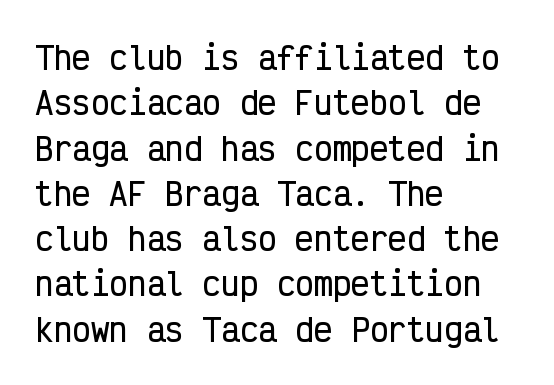
Q: Is the text italic (slanted)? A: No, it is upright.
Q: Is the typeface a serif or a sans-serif typeface? A: Sans-serif.
Q: Is the text underlined? A: No.
Q: How is the paragraph aligned? A: Left-aligned.
Q: Is the spacing between letters normal or unusually wide? A: Normal.
Q: Is the spacing between lines tight, normal or loose? A: Normal.
Q: Width (condensed, normal, or wide)? A: Condensed.
Q: Stroke contrast? A: Low.
Q: x-height? A: Medium.
Q: Monospaced? A: Yes.
